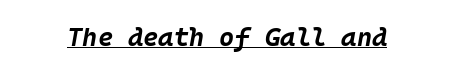
Q: Is the text bold? A: Yes.
Q: Is the text italic (slanted)? A: Yes, it leans right by about 10 degrees.
Q: Is the text underlined? A: Yes.
Q: Is the spacing between letters normal or unusually wide? A: Normal.
